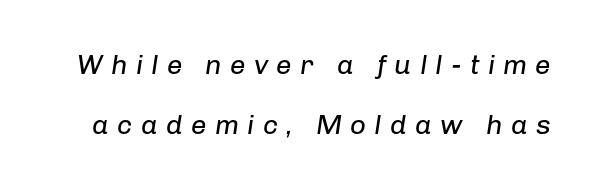
{"italic": "yes", "lean": "right", "slant_degrees": 8, "bold": "no", "weight": "regular", "width": "normal", "stroke_contrast": "low", "x_height": "medium", "monospaced": "no", "underline": "no", "line_spacing": "loose", "line_spacing_ratio": 2.14, "letter_spacing": "wide", "letter_spacing_em": 0.29, "glyph_px": 28}
